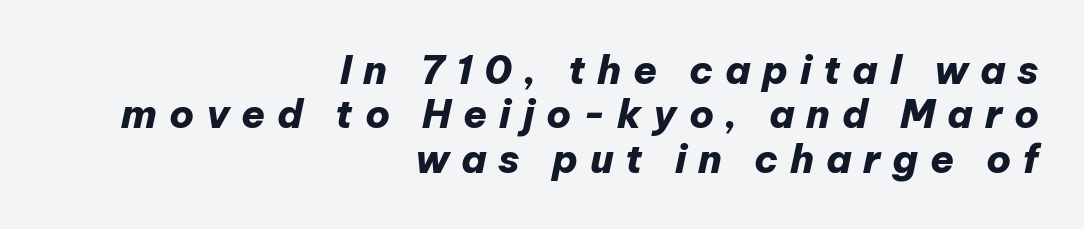
The characters look thick and weighty, a clear bold. The letters advance in unequal steps, a hallmark of proportional type. The letters are slanted; this is an italic face. These lines huddle together more closely than default settings would place them. Line ends are locked; line starts wander.
